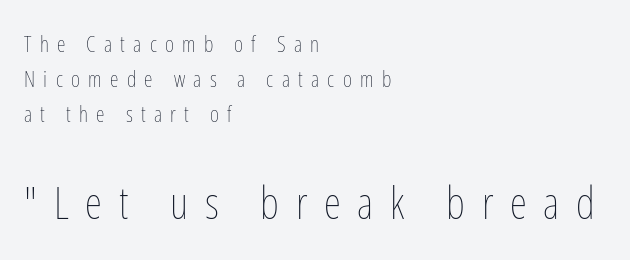
The image shows 44 px thin, condensed type, upright; set left-aligned, normal line spacing (1.59x), unusually wide letter spacing (+0.38 em), not underlined; the second (bottom) block is 2.0x larger; low stroke contrast and a medium x-height.
